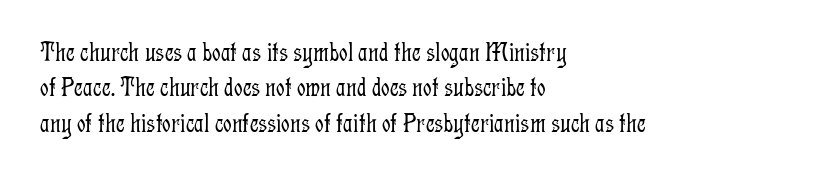
Line beginnings align vertically; line endings do not. The typography opts for an upright posture over an oblique one. Baseline-to-baseline distance is the conventional proportion of letter height. The characters are drawn with everyday or finer stroke widths. Here the glyphs are tracked normally, forming tight word shapes.
